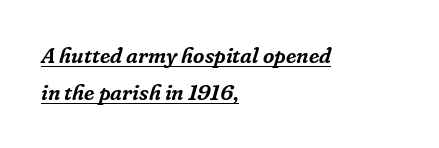
The image shows 22 px text type, italic (leaning right); set left-aligned, normal line spacing (1.69x), normal letter spacing, underlined.
